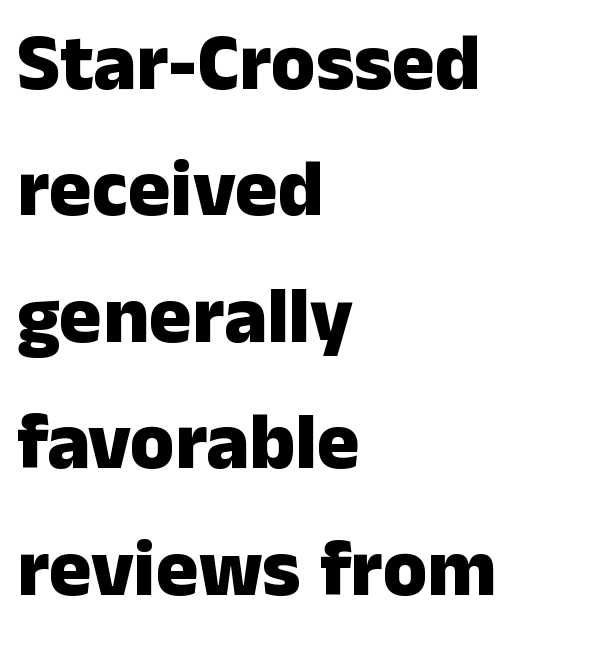
Q: Is the text bold? A: Yes.
Q: Is the text italic (slanted)? A: No, it is upright.
Q: Is the typeface a serif or a sans-serif typeface? A: Sans-serif.
Q: Is the text underlined? A: No.
Q: How is the paragraph aligned? A: Left-aligned.
Q: Is the spacing between letters normal or unusually wide? A: Normal.
Q: Is the spacing between lines tight, normal or loose? A: Normal.
Q: Width (condensed, normal, or wide)? A: Normal.
Q: Stroke contrast? A: Low.
Q: x-height? A: Medium.
Q: Monospaced? A: No.
